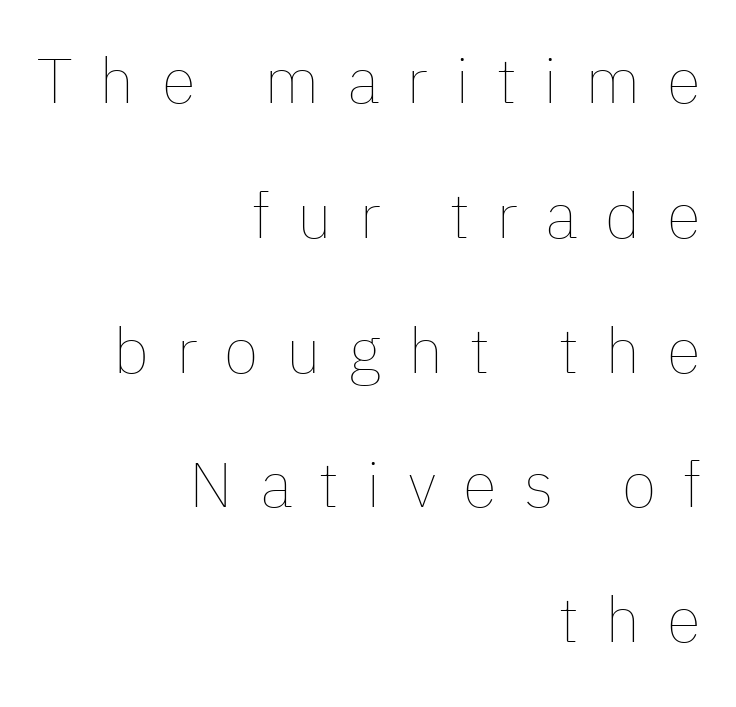
Leading: increased. This sample has the flowing, uneven cadence of proportional lettering. The space beneath each line is pristine and unruled. Caption: expanded tracking, letters set apart.
